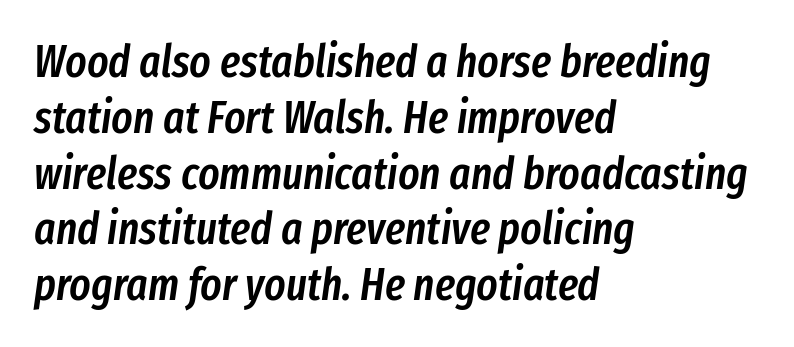
{"italic": "yes", "lean": "right", "slant_degrees": 8, "bold": "semi", "weight": "semibold", "width": "condensed", "stroke_contrast": "low", "x_height": "medium", "monospaced": "no", "underline": "no", "align": "left", "line_spacing_ratio": 1.24, "letter_spacing": "normal", "letter_spacing_em": 0.0, "glyph_px": 45}
